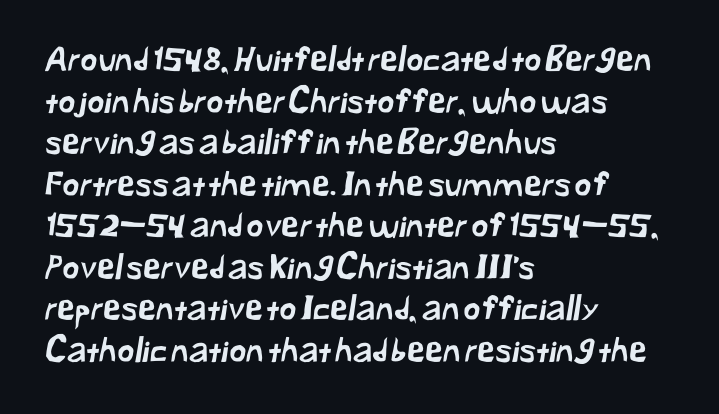
The image shows 33 px sans-serif type; set left-aligned, normal line spacing (1.26x), normal letter spacing, not underlined; low stroke contrast and a medium x-height.
